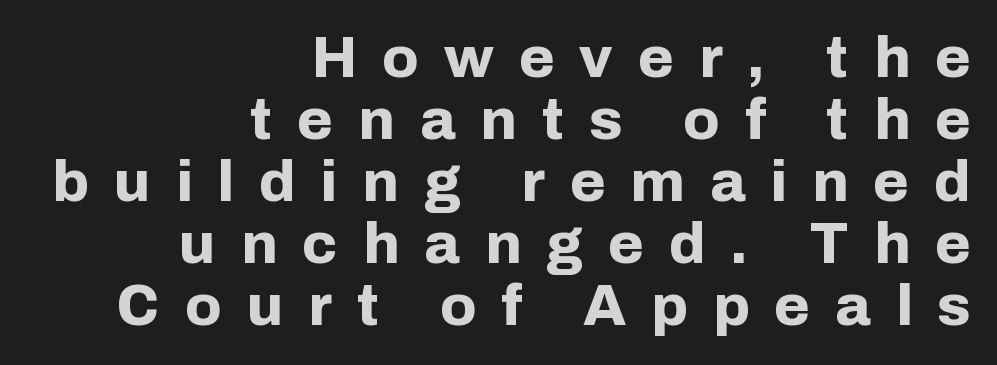
The image shows 58 px bold sans-serif type, upright; set right-aligned, tight line spacing (1.07x), unusually wide letter spacing (+0.43 em), not underlined; low stroke contrast and a medium x-height.
